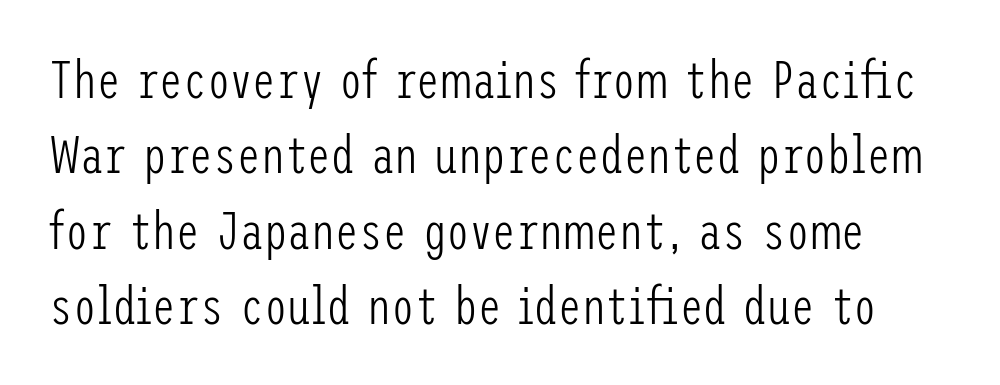
Vertically, the passage feels balanced, rows spaced as you'd expect. The rendering keeps characters at their native spacing. Descender tails drop into unmarked territory. Italic? Not at all — the glyphs are vertical. A quiet, ordinary-to-light weight characterises the typeface. The letters carry no serifs — their stems end cleanly without finishing strokes.
